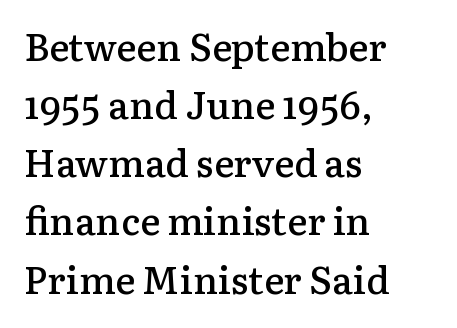
The image shows 38 px semibold serif type, upright; set left-aligned, normal line spacing (1.53x), normal letter spacing, not underlined; low stroke contrast and a medium x-height.
